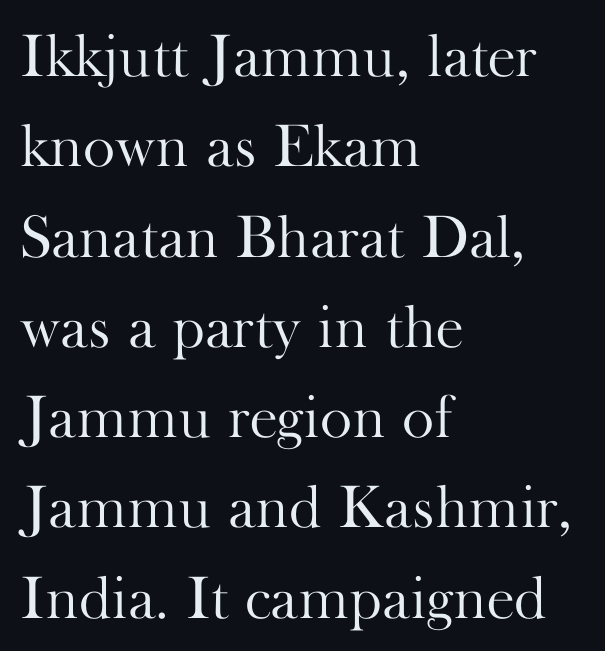
Does extra space separate the letters? No, they use regular spacing. Observe the serifs anchoring each vertical stroke in this sample. The gap between lines stays unmarked. Horizontally, the lines are justified to the leading edge only. The specimen reads as upright at a glance. The face looks like a standard text weight, possibly lighter.
